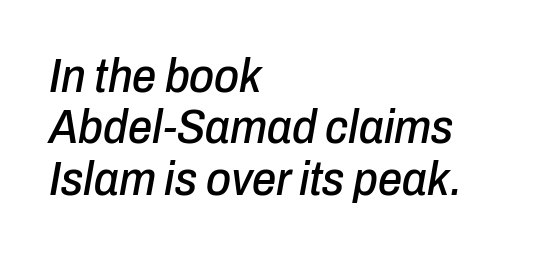
{"italic": "yes", "lean": "right", "slant_degrees": 10, "width": "condensed", "stroke_contrast": "low", "x_height": "medium", "monospaced": "no", "underline": "no", "align": "left", "line_spacing": "tight", "line_spacing_ratio": 1.07, "letter_spacing": "normal", "letter_spacing_em": 0.0, "glyph_px": 48}
